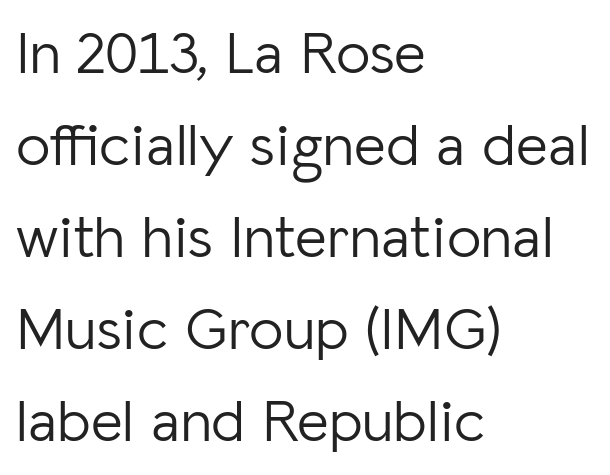
{"serif": "no", "italic": "no", "bold": "no", "weight": "light", "width": "normal", "stroke_contrast": "low", "x_height": "medium", "monospaced": "no", "underline": "no", "align": "left", "line_spacing": "normal", "line_spacing_ratio": 1.51, "letter_spacing": "normal", "letter_spacing_em": 0.0, "glyph_px": 61}
